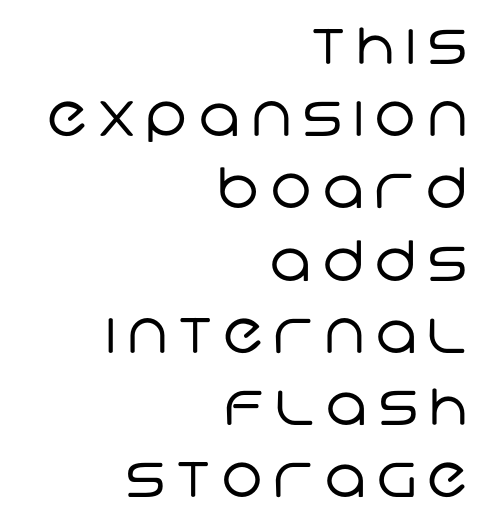
{"serif": "no", "bold": "no", "weight": "regular", "width": "normal", "stroke_contrast": "low", "x_height": "large", "monospaced": "no", "underline": "no", "align": "right", "line_spacing": "normal", "line_spacing_ratio": 1.29, "glyph_px": 56}
